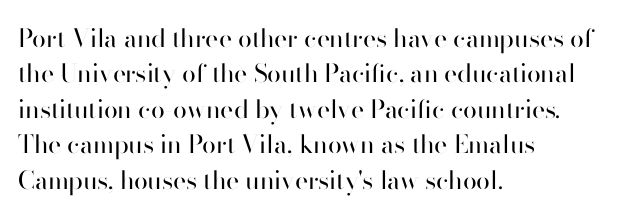
Q: Is the text bold? A: No.
Q: Is the text italic (slanted)? A: No, it is upright.
Q: Is the text underlined? A: No.
Q: How is the paragraph aligned? A: Left-aligned.
Q: Is the spacing between letters normal or unusually wide? A: Normal.
Q: Is the spacing between lines tight, normal or loose? A: Normal.
